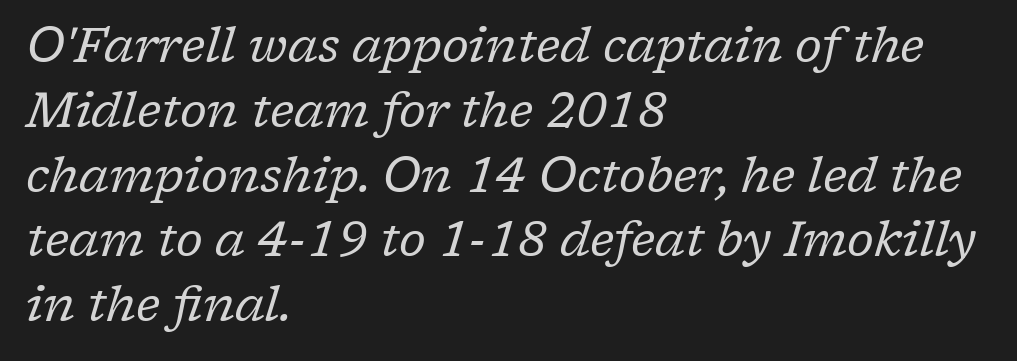
Q: Is the text bold? A: No.
Q: Is the text italic (slanted)? A: Yes, it leans right by about 17 degrees.
Q: Is the typeface a serif or a sans-serif typeface? A: Serif.
Q: Is the text underlined? A: No.
Q: How is the paragraph aligned? A: Left-aligned.
Q: Is the spacing between letters normal or unusually wide? A: Normal.
Q: Is the spacing between lines tight, normal or loose? A: Normal.
Q: Width (condensed, normal, or wide)? A: Normal.
Q: Stroke contrast? A: Low.
Q: x-height? A: Medium.
Q: Monospaced? A: No.
